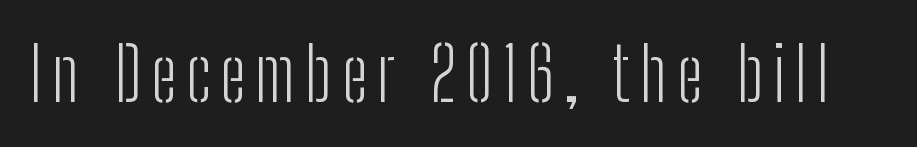
Q: Is the text bold? A: No.
Q: Is the text italic (slanted)? A: No, it is upright.
Q: Is the typeface a serif or a sans-serif typeface? A: Sans-serif.
Q: Is the text underlined? A: No.
Q: Width (condensed, normal, or wide)? A: Condensed.
Q: Stroke contrast? A: Low.
Q: x-height? A: Medium.
Q: Monospaced? A: No.
